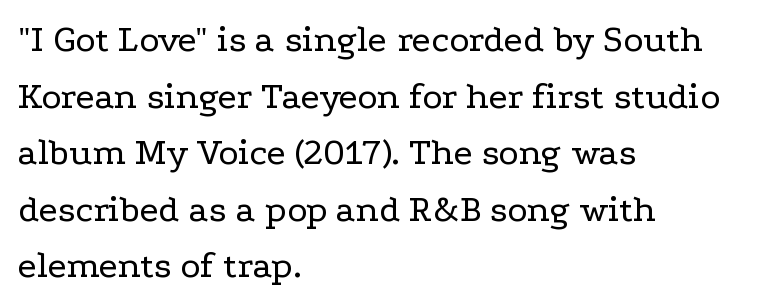
{"serif": "yes", "italic": "no", "bold": "no", "weight": "regular", "width": "wide", "stroke_contrast": "low", "x_height": "medium", "monospaced": "no", "underline": "no", "align": "left", "line_spacing": "normal", "line_spacing_ratio": 1.49, "letter_spacing": "normal", "letter_spacing_em": 0.0, "glyph_px": 38}
